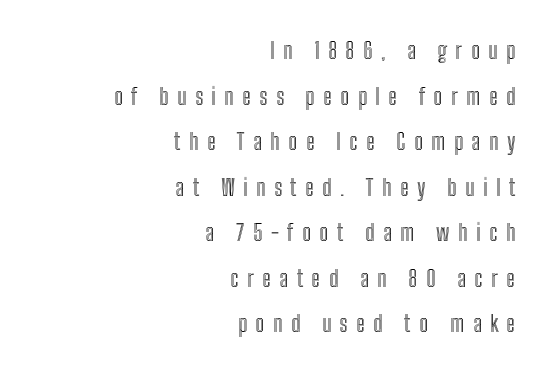
Only glyphs here, with clear space below each row. Leading is clearly above the norm, producing a sparse column. Words appear elongated and porous because spacing is wide. The setting favours the right margin, as signatures and pull-quotes sometimes do. Nope, not italic — everything's standing straight.
